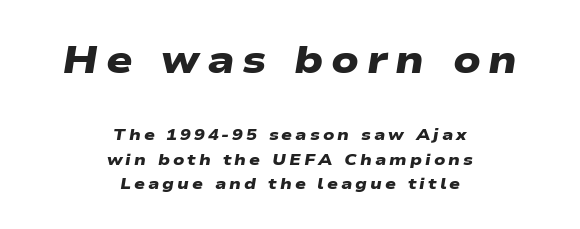
Note: no serifs on the glyphs. The letters advance in unequal steps, a hallmark of proportional type. This rendering uses center alignment, leaving both contours irregular but symmetric. Only glyphs here, with clear space below each row.
